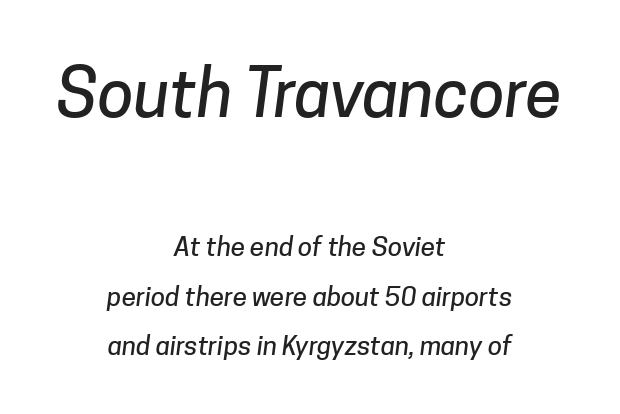
Each new line begins a long way beneath the previous one. These lines are centered, leaving both edges ragged. Note: no serifs on the glyphs. The gap between lines stays unmarked. Short note: letters normally spaced. Whoever set this made the first block the dominant, larger element.
